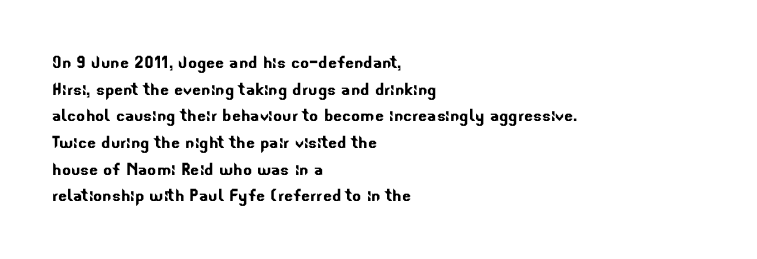
{"underline": "no", "align": "left", "line_spacing": "normal", "line_spacing_ratio": 1.27, "letter_spacing": "normal", "letter_spacing_em": 0.0, "glyph_px": 21}
